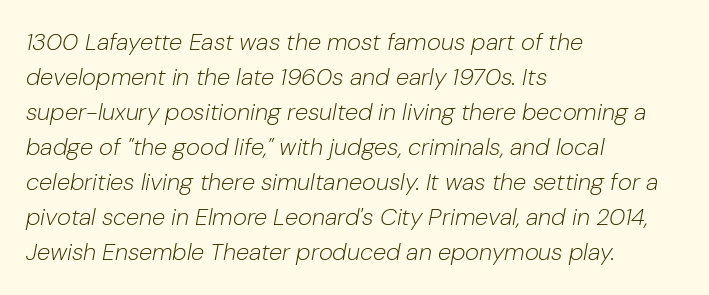
Posture: slanted. Descenders hang freely into open space. Which margin do the lines hug? The left one — the right edge is uneven. A typesetter would call this leading conventional body-copy spacing. Letter spacing: default.
